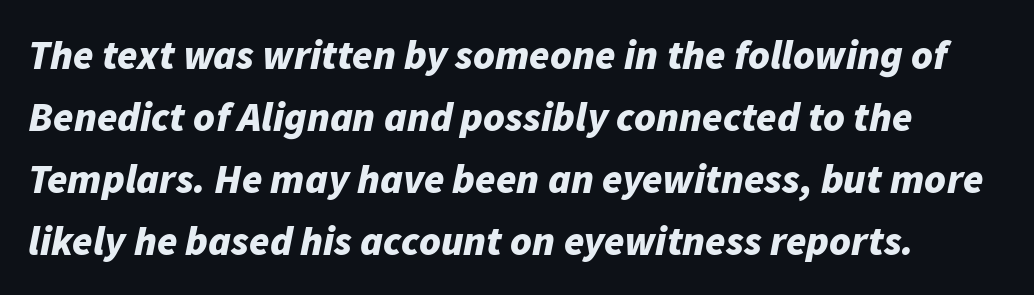
{"italic": "yes", "lean": "right", "slant_degrees": 11, "bold": "yes", "weight": "bold", "width": "normal", "stroke_contrast": "low", "x_height": "medium", "monospaced": "no", "underline": "no", "line_spacing": "normal", "line_spacing_ratio": 1.51, "letter_spacing": "normal", "letter_spacing_em": 0.0, "glyph_px": 41}
